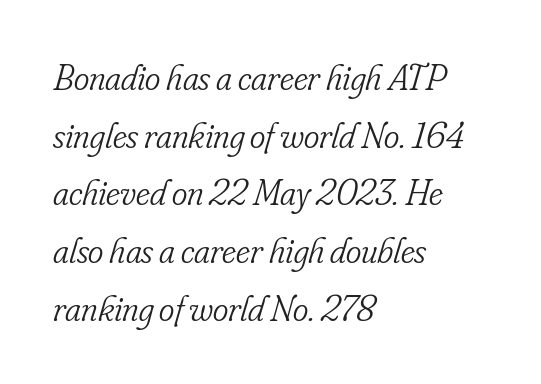
The image shows 37 px light, condensed serif type, italic (leaning right); set left-aligned, normal line spacing (1.56x), normal letter spacing, not underlined; low stroke contrast and a small x-height.
